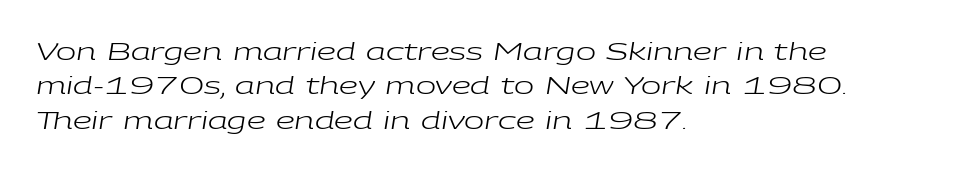
Q: Is the text bold? A: No.
Q: Is the text italic (slanted)? A: Yes, it leans right by about 9 degrees.
Q: Is the text underlined? A: No.
Q: How is the paragraph aligned? A: Left-aligned.
Q: Is the spacing between letters normal or unusually wide? A: Normal.
Q: Is the spacing between lines tight, normal or loose? A: Normal.
